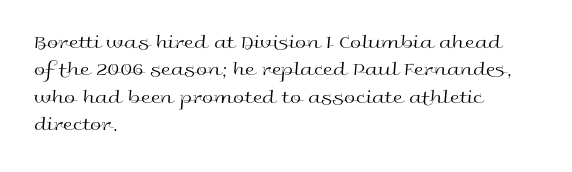
Q: Is the text bold? A: No.
Q: Is the text italic (slanted)? A: No, it is upright.
Q: Is the text underlined? A: No.
Q: How is the paragraph aligned? A: Left-aligned.
Q: Is the spacing between letters normal or unusually wide? A: Normal.
Q: Is the spacing between lines tight, normal or loose? A: Normal.
